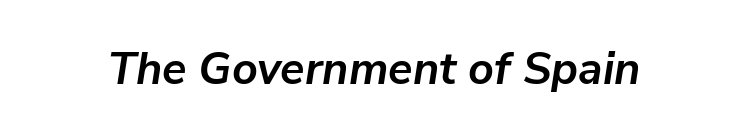
Students, note that the glyphs here touch the page at normal intervals. Underlining? Definitely not there. This sample uses an oblique cut, with every glyph tilted off the vertical. The face used here is proportionally spaced, like ordinary book or web type. Look at the stroke-to-counter ratio: heavy, a bold.
